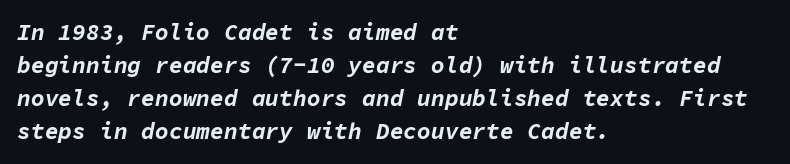
Q: Is the text bold? A: Yes.
Q: Is the text italic (slanted)? A: Yes, it leans right by about 11 degrees.
Q: Is the text underlined? A: No.
Q: How is the paragraph aligned? A: Left-aligned.
Q: Is the spacing between letters normal or unusually wide? A: Normal.
Q: Is the spacing between lines tight, normal or loose? A: Normal.
